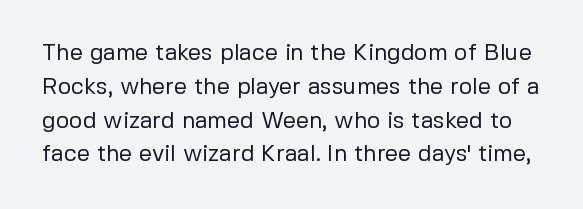
Q: Is the text bold? A: No.
Q: Is the text italic (slanted)? A: No, it is upright.
Q: Is the text underlined? A: No.
Q: Is the spacing between letters normal or unusually wide? A: Normal.
Q: Is the spacing between lines tight, normal or loose? A: Normal.
